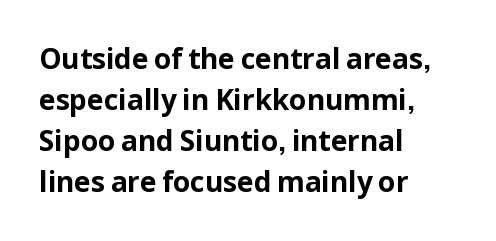
The image shows 28 px bold sans-serif type, upright; set left-aligned, normal line spacing (1.47x), normal letter spacing, not underlined; low stroke contrast and a medium x-height.
